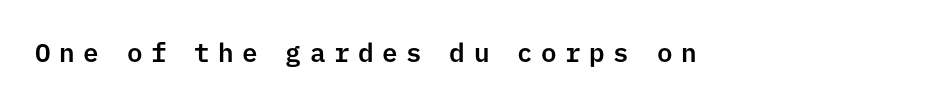
No word sits above an underline. This sample uses expanded letter spacing, leaving extra air between glyphs. Is there any slant? The stems are plumb.
